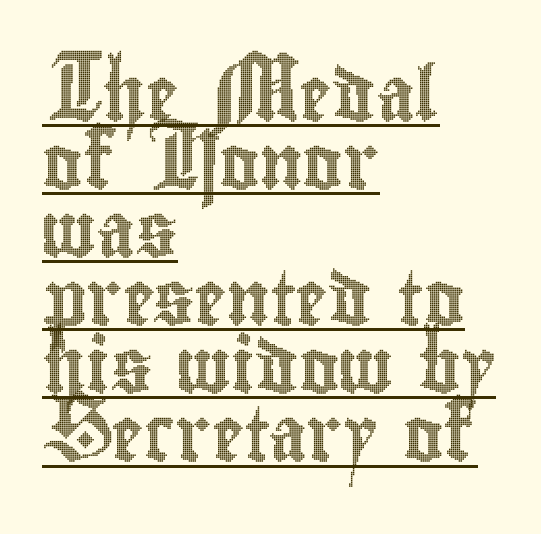
Horizontal bands of white between lines are of average thickness. The tracking reads as untouched default to a designer's eye. Caption: lettering with a line underneath. One-word summary of the alignment: left.
